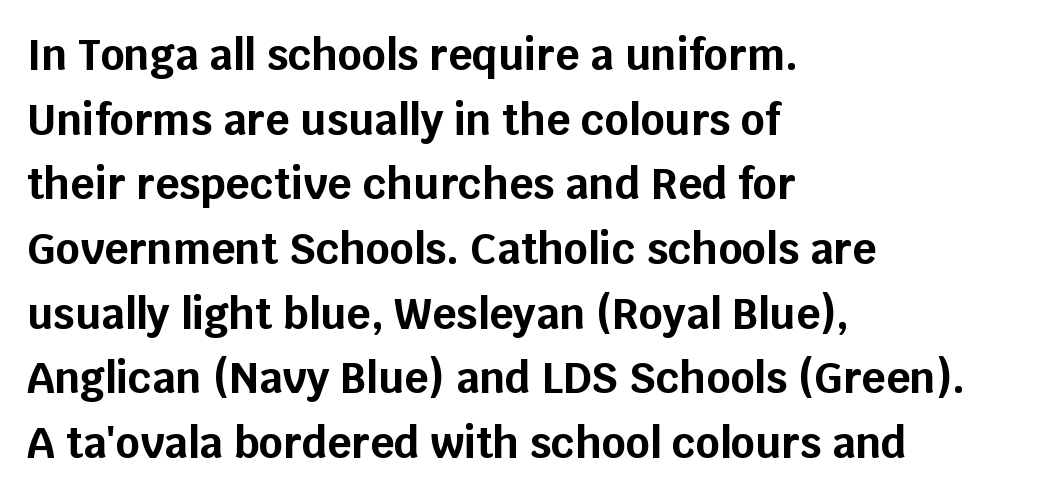
{"serif": "no", "italic": "no", "bold": "yes", "weight": "bold", "width": "normal", "stroke_contrast": "low", "x_height": "large", "monospaced": "no", "underline": "no", "align": "left", "line_spacing": "normal", "line_spacing_ratio": 1.54, "letter_spacing": "normal", "letter_spacing_em": 0.0, "glyph_px": 42}
